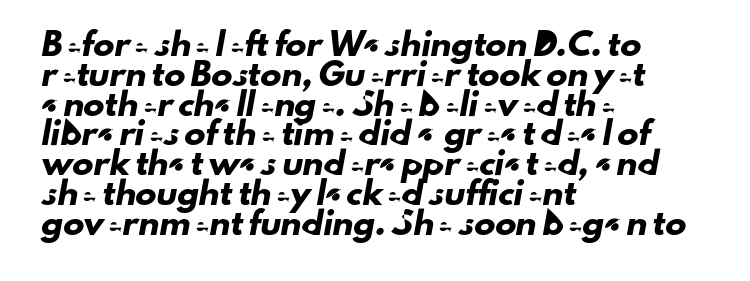
Line spacing here is normal. Default kerning and tracking; the words read as compact shapes. Which margin do the lines hug? The left one — the right edge is uneven. Check the space under the baseline: it is left empty.
